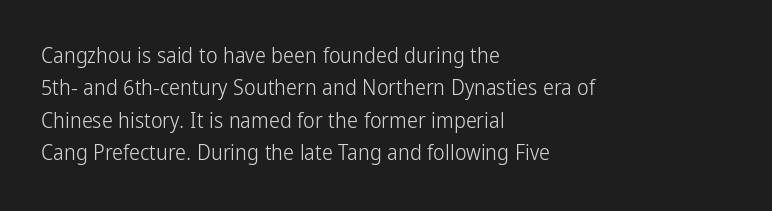
Q: Is the text bold? A: No.
Q: Is the text italic (slanted)? A: No, it is upright.
Q: Is the text underlined? A: No.
Q: How is the paragraph aligned? A: Left-aligned.
Q: Is the spacing between letters normal or unusually wide? A: Normal.
Q: Is the spacing between lines tight, normal or loose? A: Normal.
